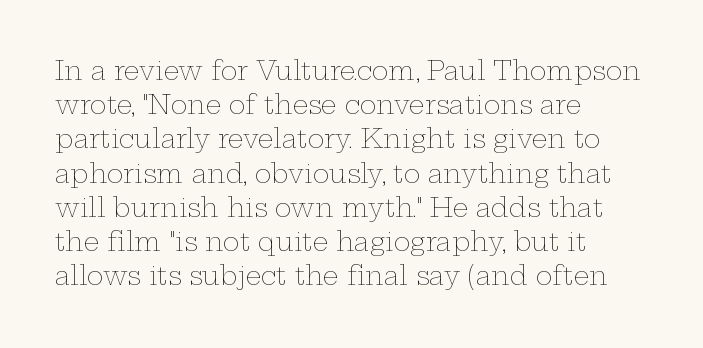
The image shows 25 px text type, upright; set left-aligned, normal line spacing (1.37x), normal letter spacing, not underlined.
